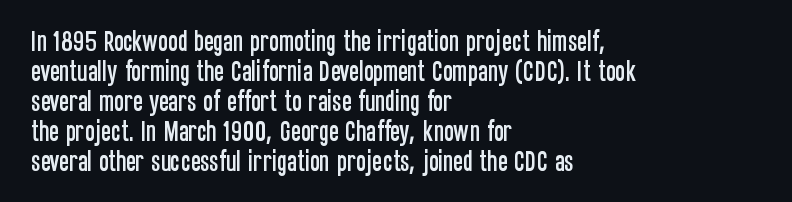
{"italic": "no", "underline": "no", "align": "left", "line_spacing": "normal", "line_spacing_ratio": 1.3, "letter_spacing": "normal", "letter_spacing_em": 0.0, "glyph_px": 23}
